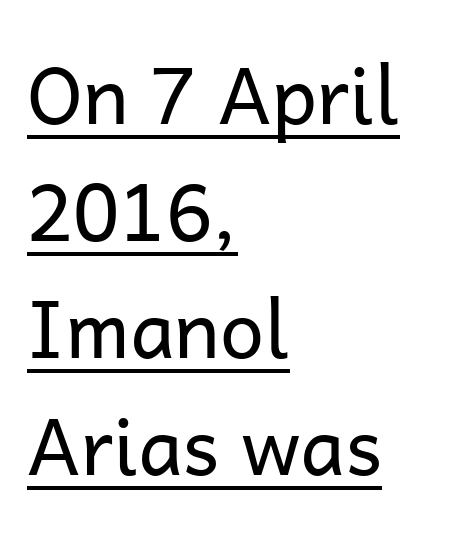
Q: Is the text bold? A: No.
Q: Is the text italic (slanted)? A: No, it is upright.
Q: Is the typeface a serif or a sans-serif typeface? A: Sans-serif.
Q: Is the text underlined? A: Yes.
Q: How is the paragraph aligned? A: Left-aligned.
Q: Is the spacing between letters normal or unusually wide? A: Normal.
Q: Is the spacing between lines tight, normal or loose? A: Normal.
Q: Width (condensed, normal, or wide)? A: Normal.
Q: Stroke contrast? A: Low.
Q: x-height? A: Medium.
Q: Monospaced? A: No.
